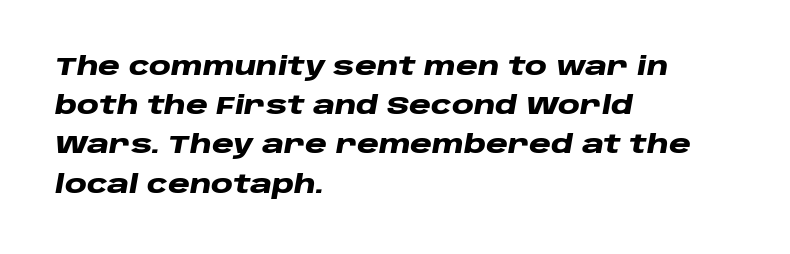
{"italic": "yes", "lean": "right", "slant_degrees": 10, "bold": "yes", "underline": "no", "align": "left", "line_spacing": "normal", "line_spacing_ratio": 1.57, "letter_spacing": "normal", "letter_spacing_em": 0.0, "glyph_px": 25}
